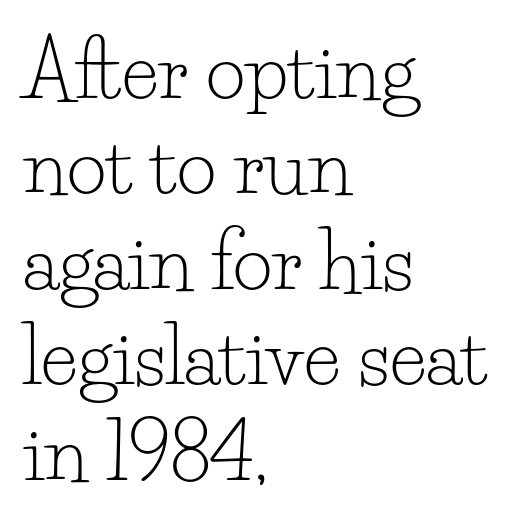
This rendering leaves character spacing at its baseline value. Teacher's note: observe the even left margin — that is flush-left alignment. The letters advance in unequal steps, a hallmark of proportional type. Stems here are at most as thick as an everyday book face.
